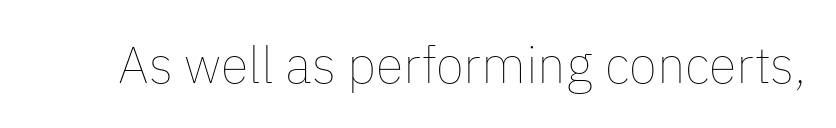
Q: Is the text bold? A: No.
Q: Is the text italic (slanted)? A: No, it is upright.
Q: Is the text underlined? A: No.
Q: Is the spacing between letters normal or unusually wide? A: Normal.
Q: Width (condensed, normal, or wide)? A: Normal.
Q: Stroke contrast? A: Low.
Q: x-height? A: Medium.
Q: Monospaced? A: No.
